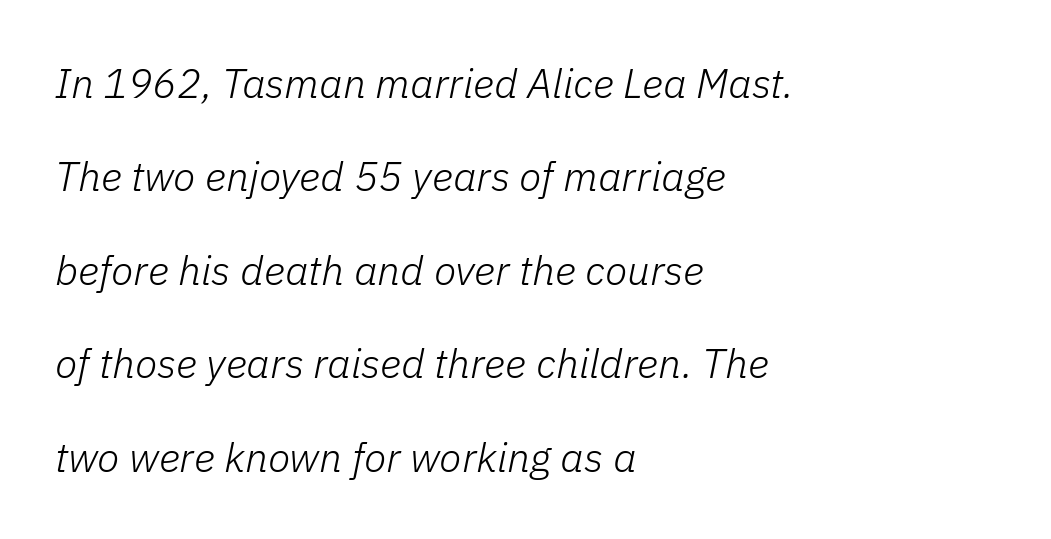
Q: Is the text bold? A: No.
Q: Is the text italic (slanted)? A: Yes, it leans right by about 11 degrees.
Q: Is the text underlined? A: No.
Q: How is the paragraph aligned? A: Left-aligned.
Q: Is the spacing between letters normal or unusually wide? A: Normal.
Q: Is the spacing between lines tight, normal or loose? A: Loose.
Q: Width (condensed, normal, or wide)? A: Normal.
Q: Stroke contrast? A: Low.
Q: x-height? A: Medium.
Q: Monospaced? A: No.
